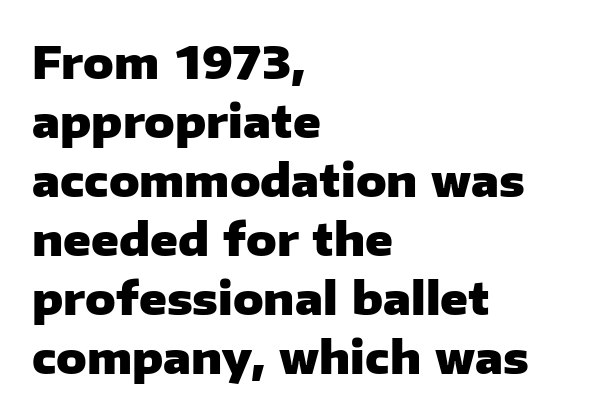
Horizontal alignment here is leftward, the default for most running prose. The passage shown is emphatically bold. This is sans-serif lettering, the kind often seen on screens and signage. Is this a fixed-width face? No — the glyphs have proportional, varying widths. How are the letters spaced? Ordinarily, with no added tracking.
